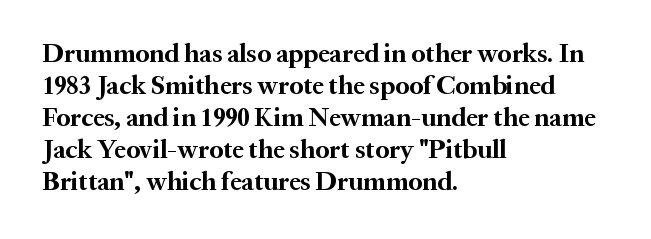
The image shows 26 px bold type, upright; set left-aligned, line spacing 1.23x, normal letter spacing, not underlined.
